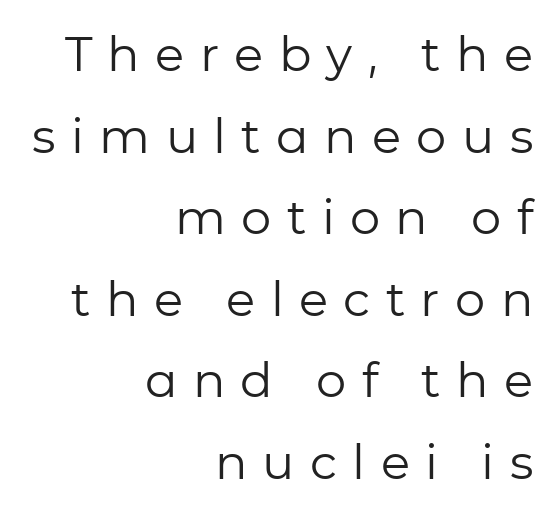
{"serif": "no", "italic": "no", "bold": "no", "weight": "regular", "width": "normal", "stroke_contrast": "low", "x_height": "medium", "monospaced": "no", "underline": "no", "align": "right", "line_spacing": "normal", "line_spacing_ratio": 1.7, "letter_spacing": "wide", "letter_spacing_em": 0.32, "glyph_px": 48}
